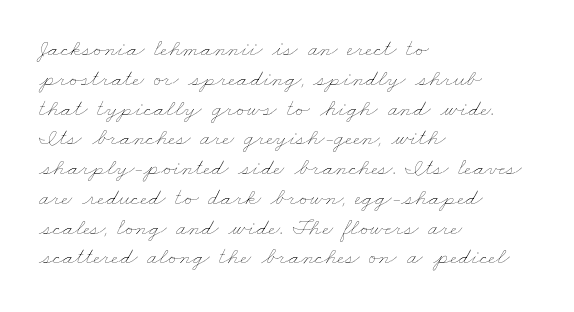
{"bold": "no", "underline": "no", "align": "left", "line_spacing_ratio": 1.24, "letter_spacing": "normal", "letter_spacing_em": 0.0, "glyph_px": 24}
